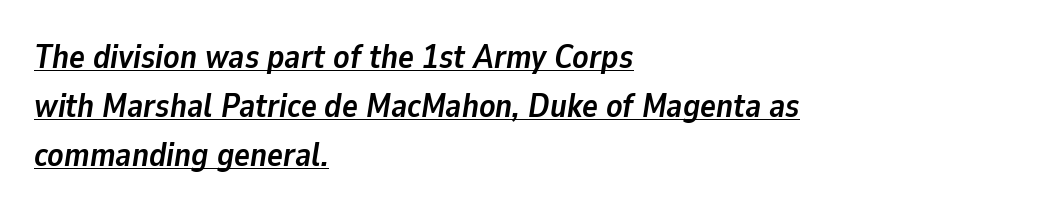
This sample carries an underscore along the baseline area. If you drew a ruler down the left edge, every line would touch it. The font's italic variant was chosen for this text. Regular leading. The sample has been set heavy, in full bold. Each word holds together tightly as a unit, with standard inter-letter gaps.
